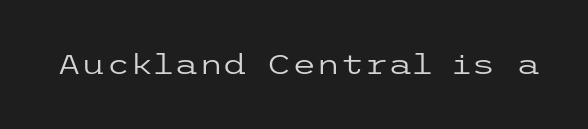
Underline: absent. Letterform terminals end flat and unadorned throughout the passage. Inter-character spacing is left at the font's built-in metrics. Every stem runs plumb, perpendicular to the baseline.
